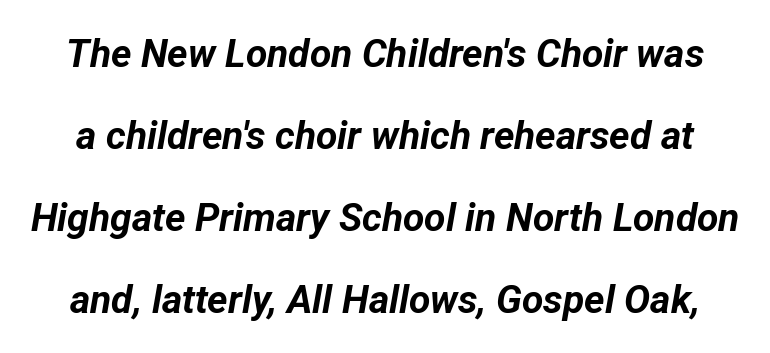
This sample trades compactness for vertical openness between lines. The rendering uses a bold face; every stroke is thick and dark. This sample uses an oblique cut, with every glyph tilted off the vertical. The passage shown has conventional tracking throughout. Just letters on the line, the space beneath them empty.
